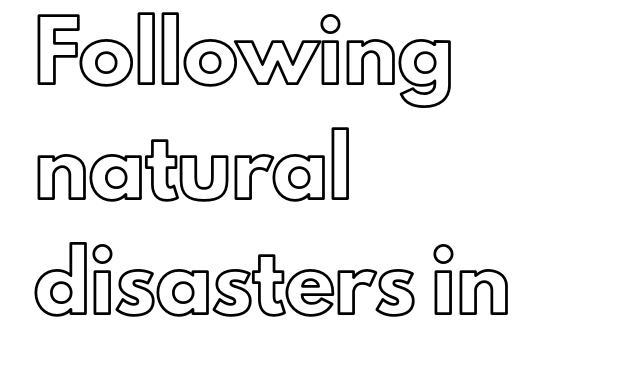
The image shows 55 px text type, upright; set left-aligned, loose line spacing (2.09x), normal letter spacing, not underlined; a small x-height.
